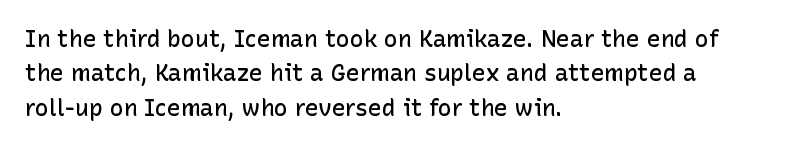
{"italic": "no", "bold": "semi", "underline": "no", "align": "left", "line_spacing": "normal", "line_spacing_ratio": 1.49, "letter_spacing": "normal", "letter_spacing_em": 0.0, "glyph_px": 23}
